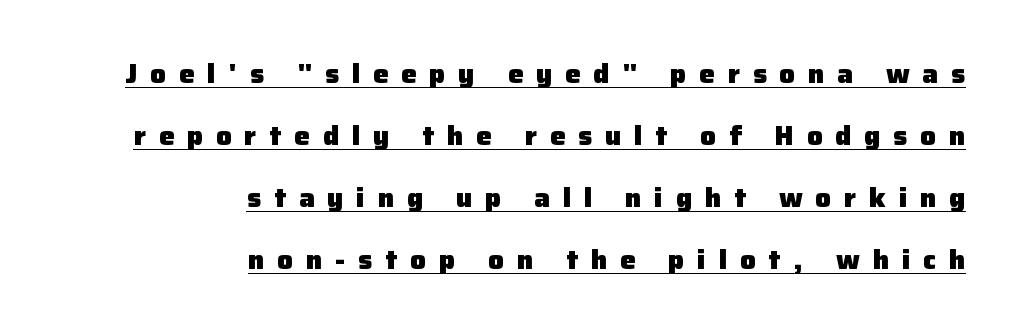
The image shows 26 px bold type, upright; set right-aligned, loose line spacing (2.39x), unusually wide letter spacing (+0.49 em), underlined.
